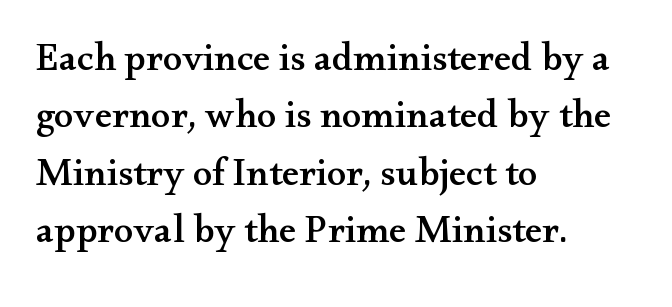
Horizontal bands of white between lines are of average thickness. Upright lettering throughout. The string is rendered with underlining switched off. The gaps between neighbouring characters are ordinary and unremarkable. Caption: multi-line text, flush left, ragged right. Each letter keeps its own natural width here, so spacing adapts to shape.
